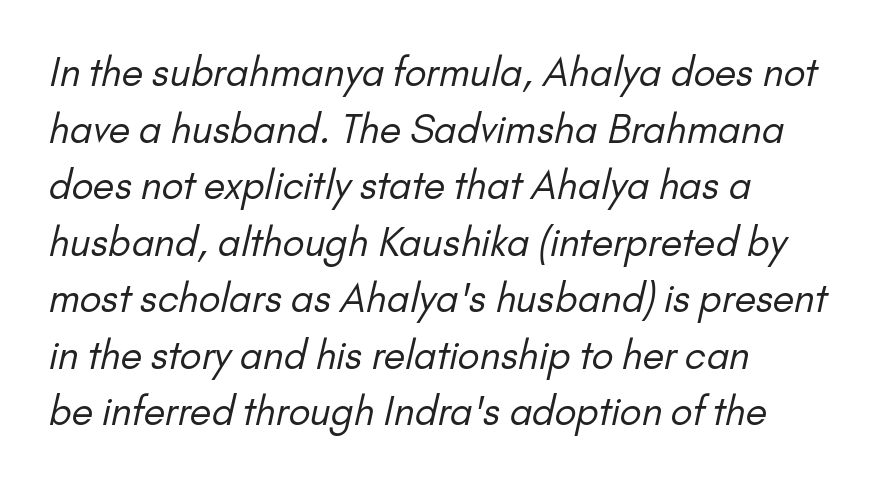
The image shows 39 px regular-weight sans-serif type; set left-aligned, normal line spacing (1.45x), normal letter spacing, not underlined; low stroke contrast and a small x-height.
